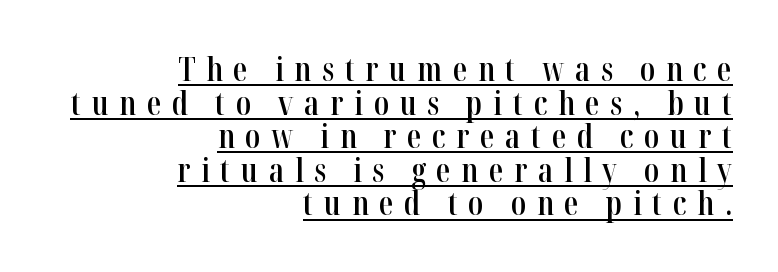
The block of text is dense from top to bottom, with scant space between rows. Posture: upright roman. What weight is shown? A semibold, between regular and bold. A baseline rule has been typeset under these characters. These lines stack with their right ends in a neat column.
